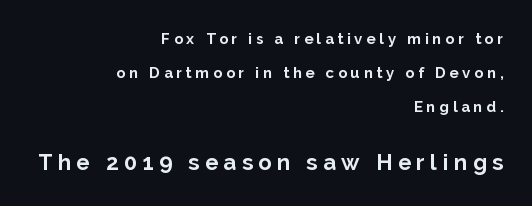
As a designer I'd log this as weight 700, bold. The gap between lines stays unmarked. Tracking value appears strongly positive — letters spread wide. A typesetter would call this leading open, well beyond the default. The rendering anchors every line to the right-hand side.
